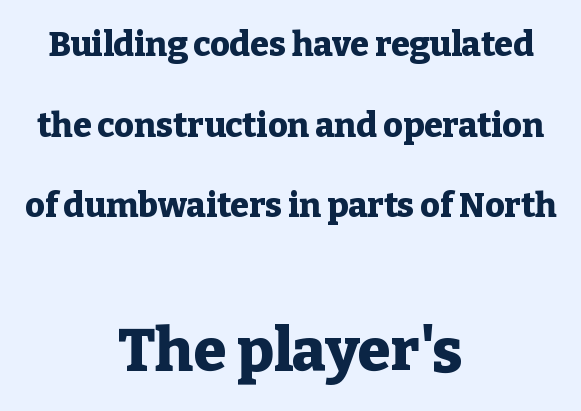
{"serif": "yes", "italic": "no", "bold": "yes", "weight": "heavy", "width": "normal", "stroke_contrast": "low", "x_height": "medium", "monospaced": "no", "underline": "no", "align": "center", "line_spacing": "loose", "line_spacing_ratio": 2.37, "letter_spacing": "normal", "letter_spacing_em": 0.0, "larger_block": "second", "size_ratio": 1.76, "glyph_px": 60}
